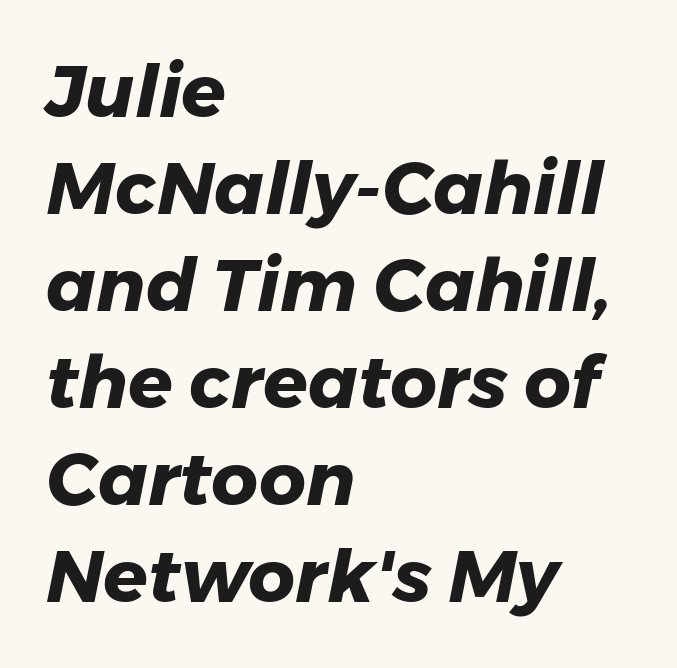
{"italic": "yes", "lean": "right", "slant_degrees": 11, "bold": "yes", "weight": "heavy", "width": "normal", "stroke_contrast": "low", "x_height": "medium", "monospaced": "no", "underline": "no", "align": "left", "line_spacing": "normal", "line_spacing_ratio": 1.33, "letter_spacing": "normal", "letter_spacing_em": 0.0, "glyph_px": 73}
